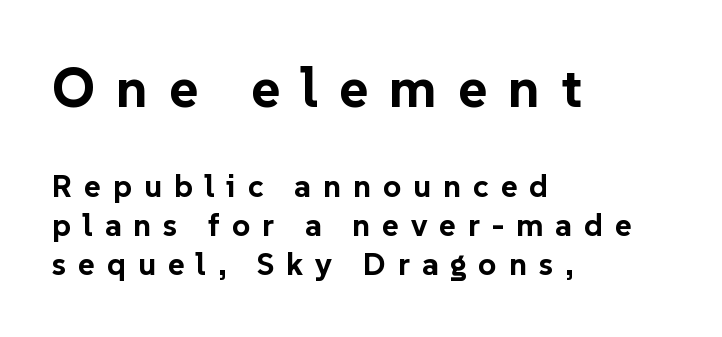
One-word summary of the alignment: left. No italicization has been applied; the sample stays upright. Type style note: lacks serifs. Pretty heavy lettering here — definitely bold.
